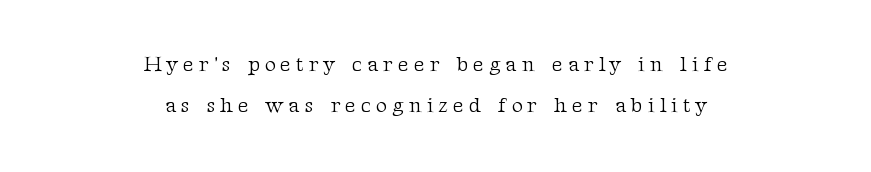
Q: Is the text bold? A: No.
Q: Is the text italic (slanted)? A: No, it is upright.
Q: Is the text underlined? A: No.
Q: How is the paragraph aligned? A: Centered.
Q: Is the spacing between letters normal or unusually wide? A: Unusually wide.
Q: Is the spacing between lines tight, normal or loose? A: Loose.
